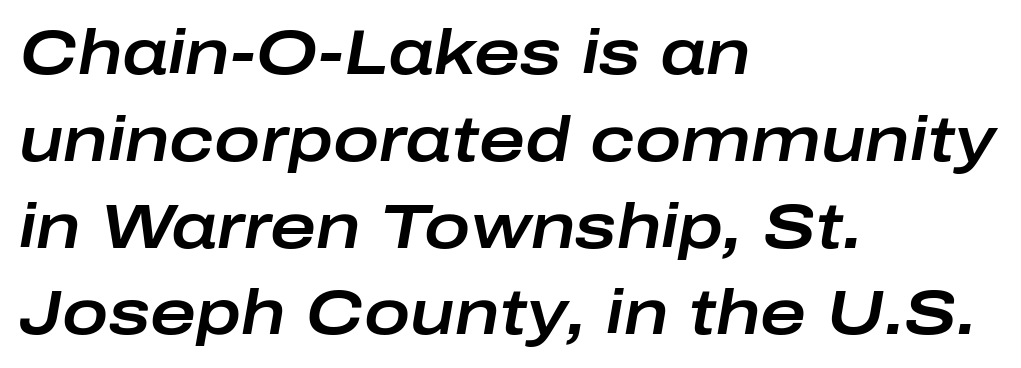
The image shows 62 px wide type, italic (leaning right); set left-aligned, normal line spacing (1.4x), normal letter spacing, not underlined; low stroke contrast and a medium x-height.
